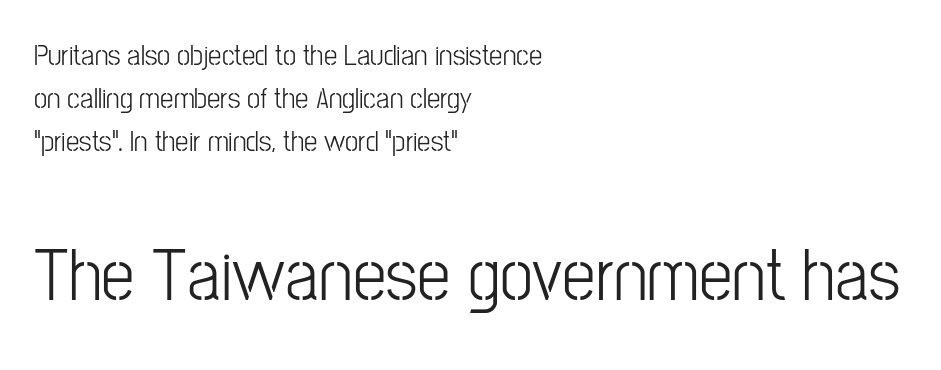
The image shows 75 px condensed sans-serif type, upright; set left-aligned, normal line spacing (1.43x), normal letter spacing, not underlined; the second (bottom) block is 2.5x larger; low stroke contrast and a medium x-height.
